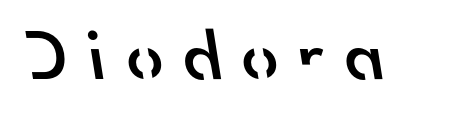
Spacing between characters has been opened up far beyond the box default. Each letter keeps its own natural width here, so spacing adapts to shape. Stroke terminals: plain, sans-serif. The foot of each line stays bare and open. This is moderately heavy type, rendered in semibold.
